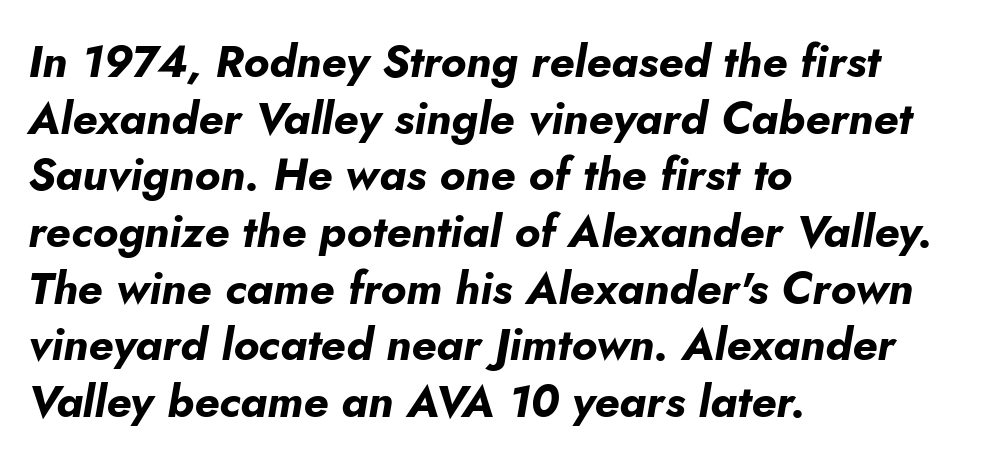
{"italic": "yes", "lean": "right", "slant_degrees": 5, "bold": "yes", "weight": "bold", "width": "normal", "stroke_contrast": "low", "x_height": "small", "monospaced": "no", "underline": "no", "align": "left", "line_spacing": "normal", "line_spacing_ratio": 1.26, "letter_spacing": "normal", "letter_spacing_em": 0.0, "glyph_px": 45}
